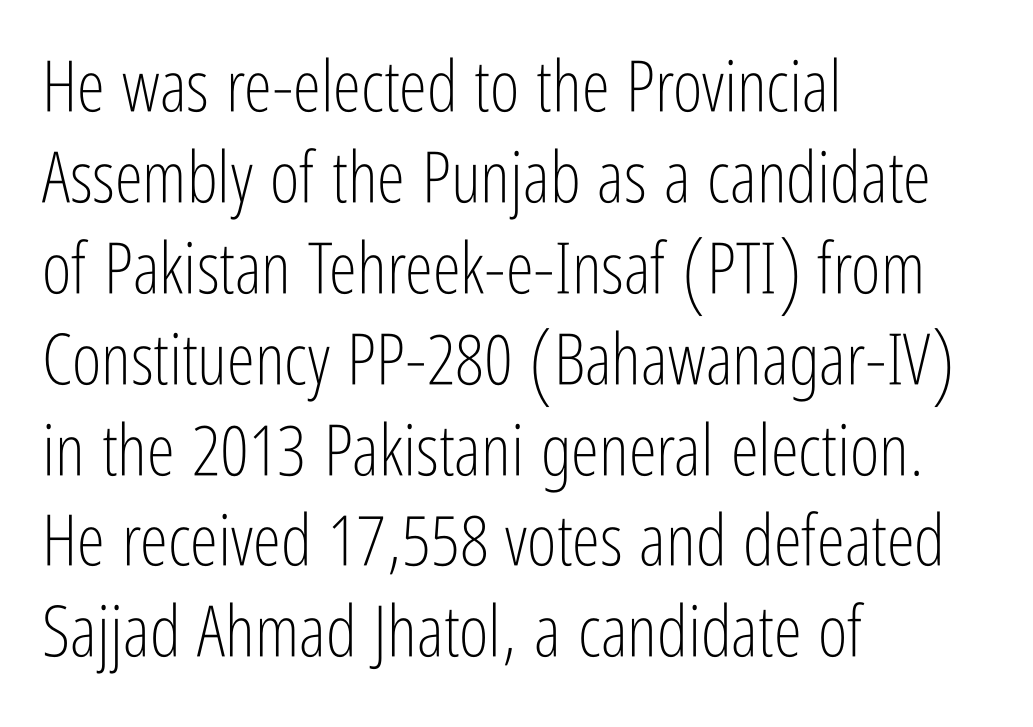
The image shows 71 px light, condensed sans-serif type, upright; set left-aligned, normal line spacing (1.28x), normal letter spacing, not underlined; low stroke contrast and a medium x-height.
